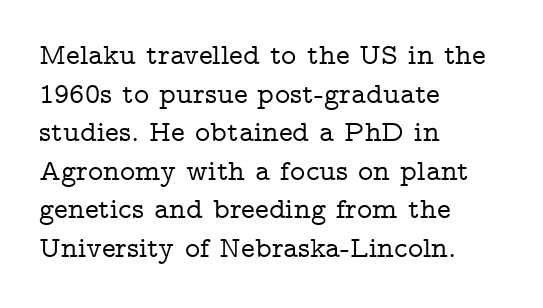
The space beneath each line is pristine and unruled. Notice how the stems are strictly vertical — no italics here. Reading down the block, your eye returns to a fixed left position each line. Does extra space separate the letters? No, they use regular spacing. Is this a fixed-width face? No — the glyphs have proportional, varying widths. The rendering uses a moderate line-height, typical for paragraphs.
